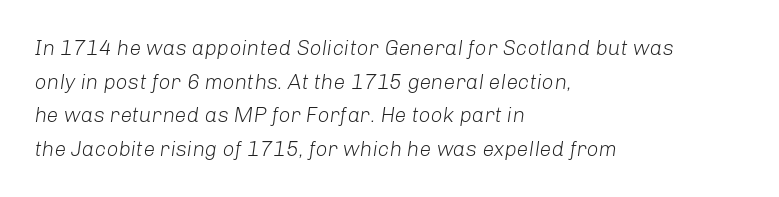
The face used here has a pronounced slope to its letters. Plain, unruled lines of type. This rendering uses left alignment, leaving the right contour irregular. In terms of leading, this rendering sits right in the middle. Compared with a typical body face, this is equally light or lighter still.
